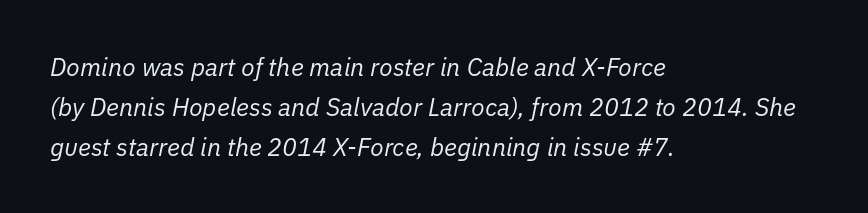
The image shows 25 px text type, italic (leaning right); set left-aligned, normal line spacing (1.6x), normal letter spacing, not underlined.
